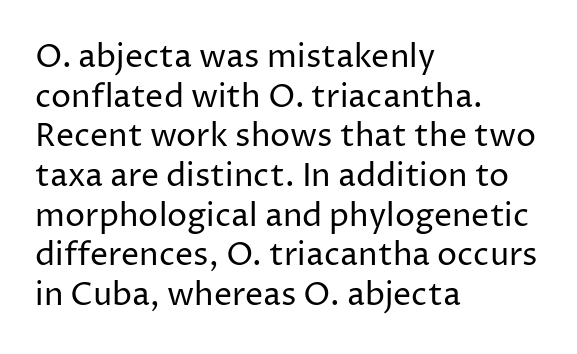
Heft: none added — not bold. A typesetter would mark this as roman, not italic. I'd call this a sans setting — the letters go barefoot. The paragraph has a hard left edge and a soft right edge.
